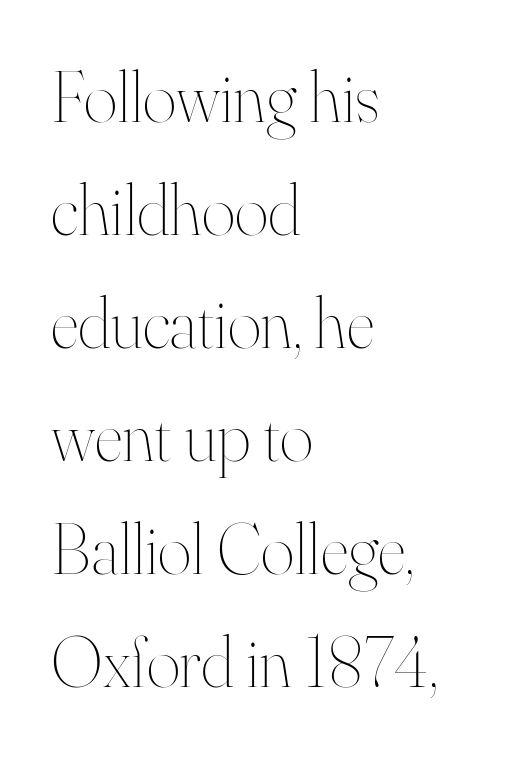
{"italic": "no", "bold": "no", "weight": "thin", "width": "normal", "stroke_contrast": "high", "x_height": "small", "monospaced": "no", "underline": "no", "align": "left", "line_spacing": "normal", "line_spacing_ratio": 1.57, "letter_spacing": "normal", "letter_spacing_em": 0.0, "glyph_px": 72}
